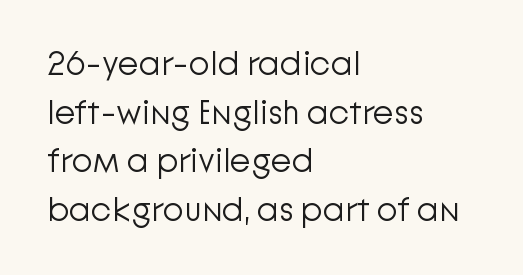
Q: Is the text bold? A: No.
Q: Is the text italic (slanted)? A: No, it is upright.
Q: Is the typeface a serif or a sans-serif typeface? A: Sans-serif.
Q: Is the text underlined? A: No.
Q: How is the paragraph aligned? A: Left-aligned.
Q: Is the spacing between letters normal or unusually wide? A: Normal.
Q: Is the spacing between lines tight, normal or loose? A: Normal.
Q: Width (condensed, normal, or wide)? A: Normal.
Q: Stroke contrast? A: Low.
Q: x-height? A: Medium.
Q: Monospaced? A: No.
